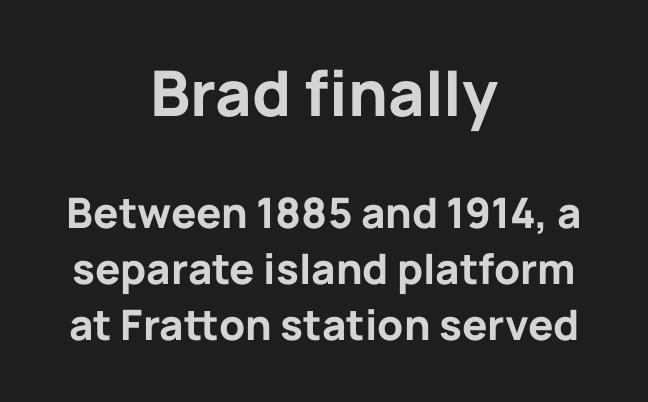
Q: Is the text bold? A: Yes.
Q: Is the text italic (slanted)? A: No, it is upright.
Q: Is the typeface a serif or a sans-serif typeface? A: Sans-serif.
Q: Is the text underlined? A: No.
Q: How is the paragraph aligned? A: Centered.
Q: Is the spacing between letters normal or unusually wide? A: Normal.
Q: Is the spacing between lines tight, normal or loose? A: Normal.
Q: Which block of text is set in a larger size, the first (top) or the second (bottom)? A: The first (top) one.
Q: Width (condensed, normal, or wide)? A: Normal.
Q: Stroke contrast? A: Low.
Q: x-height? A: Medium.
Q: Monospaced? A: No.
